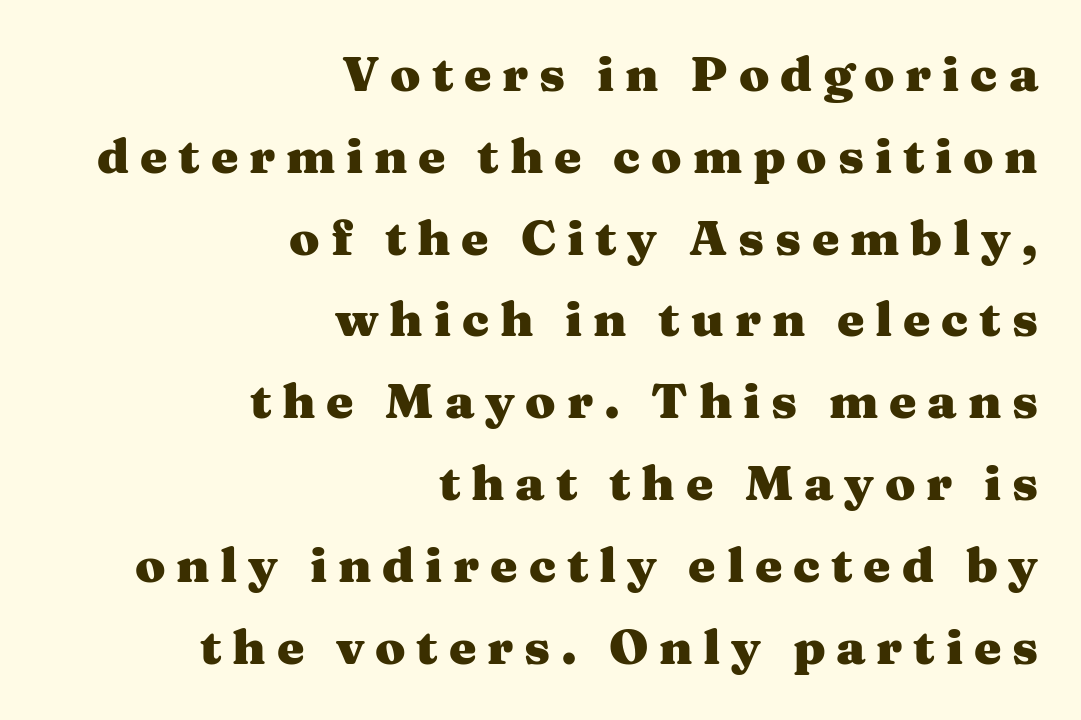
{"serif": "yes", "italic": "no", "bold": "yes", "weight": "heavy", "width": "wide", "stroke_contrast": "medium", "x_height": "medium", "monospaced": "no", "underline": "no", "align": "right", "line_spacing": "normal", "line_spacing_ratio": 1.67, "letter_spacing": "wide", "letter_spacing_em": 0.22, "glyph_px": 49}
